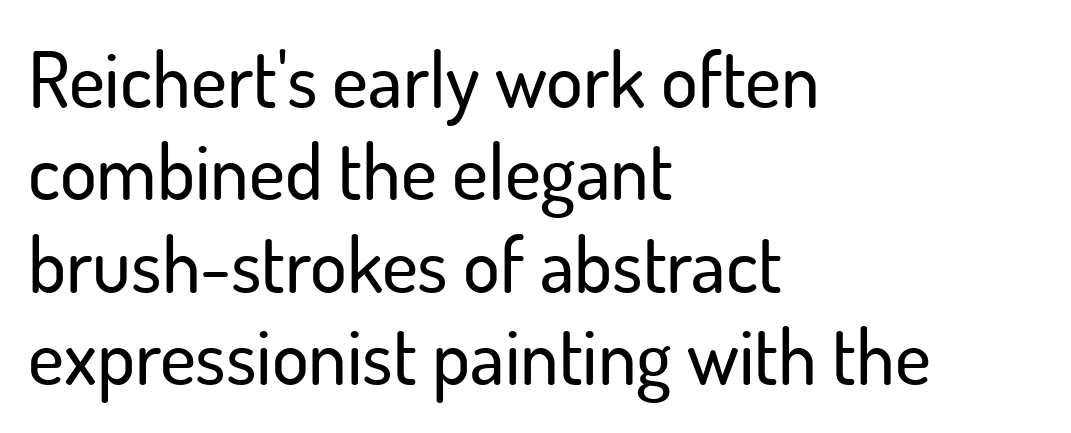
The strip under each line holds only bare page. Is this a fixed-width face? No — the glyphs have proportional, varying widths. Which margin do the lines hug? The left one — the right edge is uneven. Is this a sans? Yes — the strokes have no serifs.
